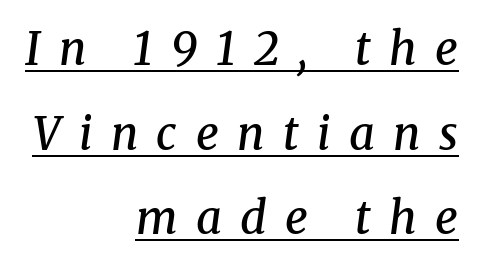
Q: Is the text bold? A: Semi-bold.
Q: Is the text italic (slanted)? A: Yes, it leans right by about 8 degrees.
Q: Is the typeface a serif or a sans-serif typeface? A: Serif.
Q: Is the text underlined? A: Yes.
Q: How is the paragraph aligned? A: Right-aligned.
Q: Is the spacing between letters normal or unusually wide? A: Unusually wide.
Q: Width (condensed, normal, or wide)? A: Normal.
Q: Stroke contrast? A: Medium.
Q: x-height? A: Medium.
Q: Monospaced? A: No.
